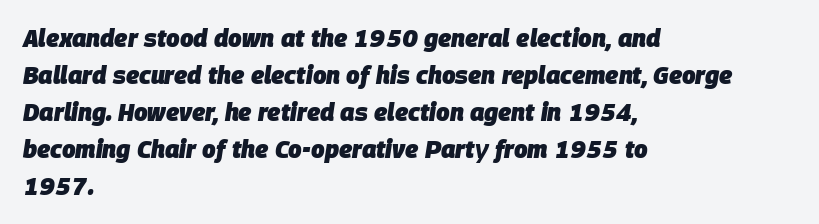
Compared with ordinary roman type, these characters are visibly tilted. Every row of glyphs begins at an identical x-position on the left. Words float on clear page, feet unadorned. What's the leading like? Ordinary, nothing unusual. Compared with typical body copy, the letter spacing here is the same.
